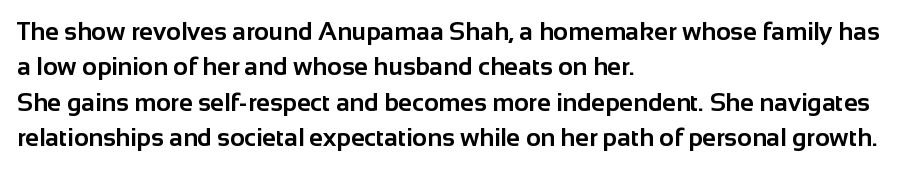
Q: Is the text bold? A: Yes.
Q: Is the text italic (slanted)? A: No, it is upright.
Q: Is the text underlined? A: No.
Q: How is the paragraph aligned? A: Left-aligned.
Q: Is the spacing between letters normal or unusually wide? A: Normal.
Q: Is the spacing between lines tight, normal or loose? A: Normal.
